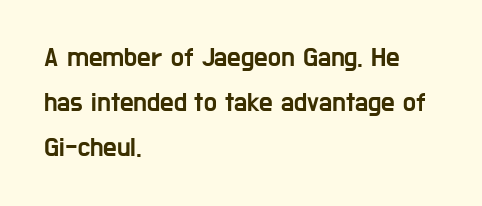
The image shows 27 px text type, upright; set left-aligned, normal line spacing (1.66x), normal letter spacing, not underlined.
